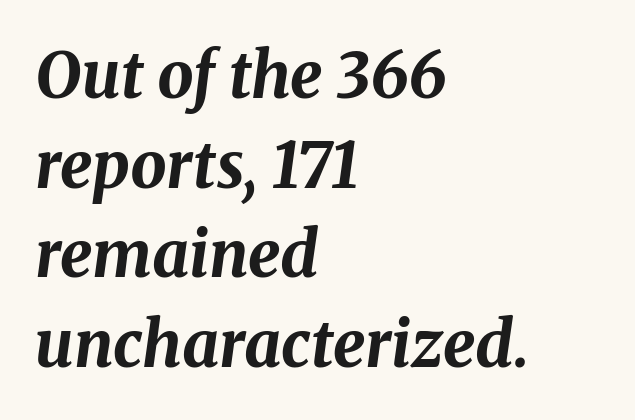
The face used here is proportionally spaced, like ordinary book or web type. Summary of vertical rhythm: regular, with standard interline spacing. Default kerning and tracking; the words read as compact shapes. The font's italic variant was chosen for this text. Weight check: bold — yes, fully. One-word summary of the alignment: left.
